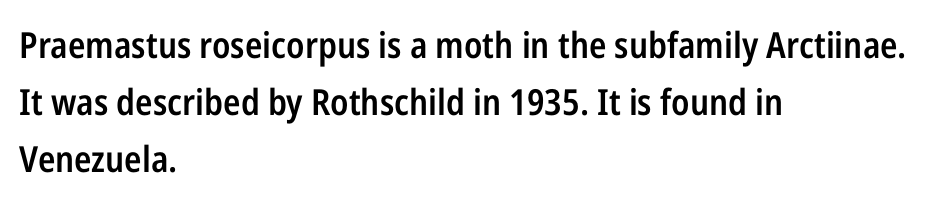
Varying glyph widths throughout — classic text-font behaviour. The typesetter chose a ragged-right arrangement here. Notice the strokes are somewhat thickened but not fully heavy: this is a semibold. The baseline area is clear. The gaps between neighbouring characters are ordinary and unremarkable.
